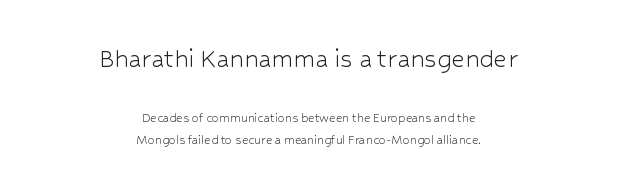
{"serif": "no", "italic": "no", "bold": "no", "weight": "light", "width": "normal", "stroke_contrast": "low", "x_height": "medium", "monospaced": "no", "underline": "no", "align": "center", "line_spacing": "normal", "line_spacing_ratio": 1.58, "letter_spacing": "normal", "letter_spacing_em": 0.0, "larger_block": "first", "size_ratio": 2.07, "glyph_px": 29}
